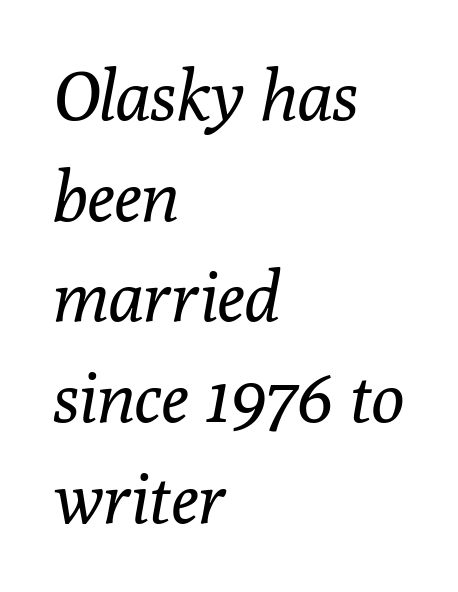
Q: Is the text bold? A: No.
Q: Is the text italic (slanted)? A: Yes, it leans right by about 10 degrees.
Q: Is the typeface a serif or a sans-serif typeface? A: Serif.
Q: Is the text underlined? A: No.
Q: How is the paragraph aligned? A: Left-aligned.
Q: Is the spacing between letters normal or unusually wide? A: Normal.
Q: Is the spacing between lines tight, normal or loose? A: Normal.
Q: Width (condensed, normal, or wide)? A: Normal.
Q: Stroke contrast? A: Low.
Q: x-height? A: Medium.
Q: Monospaced? A: No.
